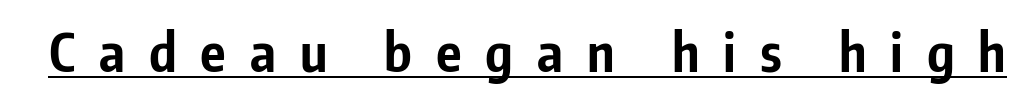
The image shows 53 px bold, condensed sans-serif type, upright; set unusually wide letter spacing (+0.45 em), underlined; low stroke contrast and a medium x-height.
